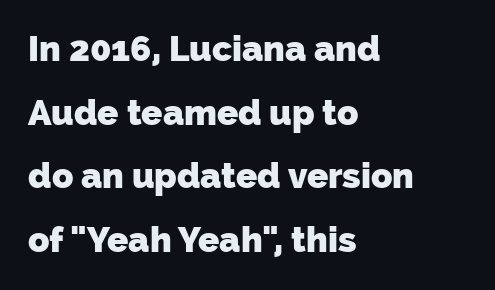
Here the designer chose a conventional face with non-uniform glyph widths. Typeset ragged right — the left edge is the straight one. What kind of face is this? One without serifs — a sans. The space beneath each line is pristine and unruled. Glyph-to-glyph distance matches everyday printed text. Heavy-handed strokes throughout: this text is bold.
